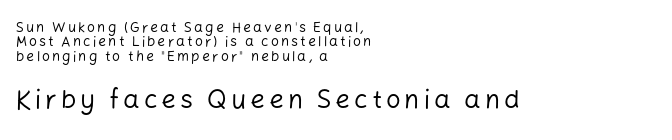
The image shows 26 px text type, upright; set left-aligned, tight line spacing (1.02x), not underlined; the second (bottom) block is 1.86x larger.
